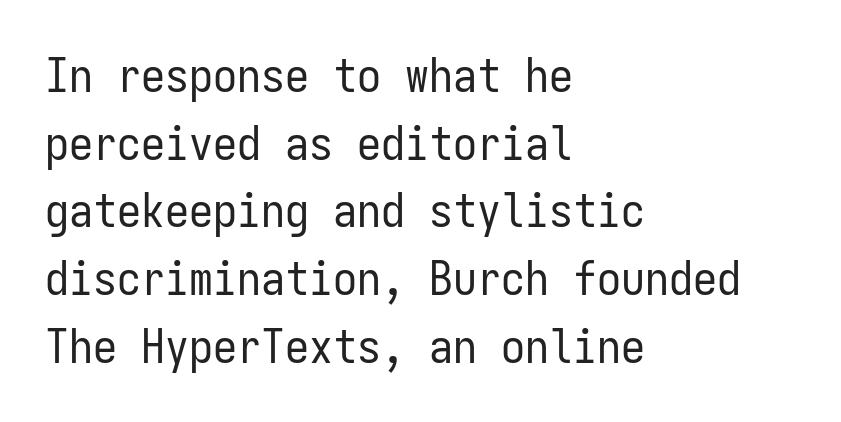
Does the type have serifs? No, each stem ends abruptly. Nobody drew a line under any word here. Tracking value appears to be zero — textbook default spacing. Every character here occupies the same horizontal width, giving the sample a typewriter-like rhythm. Compared with a typical body face, this is equally light or lighter still. The lettering holds an erect, upright posture throughout.
